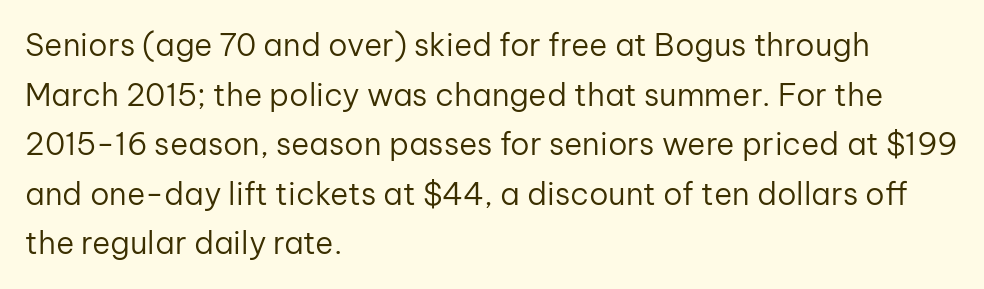
{"serif": "no", "italic": "no", "bold": "no", "weight": "regular", "width": "normal", "stroke_contrast": "low", "x_height": "medium", "monospaced": "no", "underline": "no", "align": "left", "line_spacing": "normal", "line_spacing_ratio": 1.6, "letter_spacing": "normal", "letter_spacing_em": 0.0, "glyph_px": 31}
